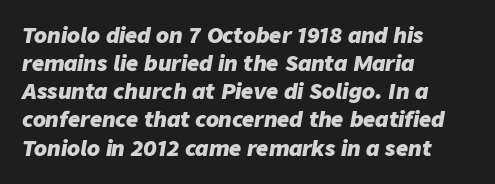
The image shows 21 px bold type, italic (leaning right); set left-aligned, normal line spacing (1.34x), normal letter spacing, not underlined.
